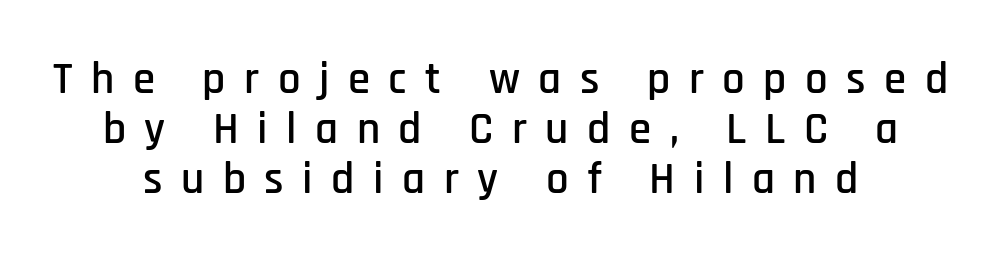
The image shows 45 px condensed sans-serif type, upright; set centered, tight line spacing (1.11x), unusually wide letter spacing (+0.41 em), not underlined; low stroke contrast and a large x-height.
